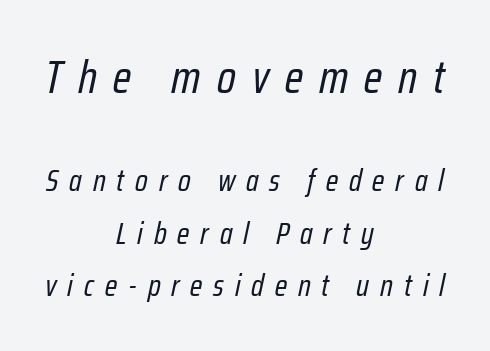
Of the two passages, the one on top uses the larger point size. The rendering positions every line midway between the sides. Italic? Definitely — the glyphs are oblique. Vertical spacing — default. Ink coverage per letter is moderate at most. Inter-character spacing is expanded well beyond the font's built-in metrics.
